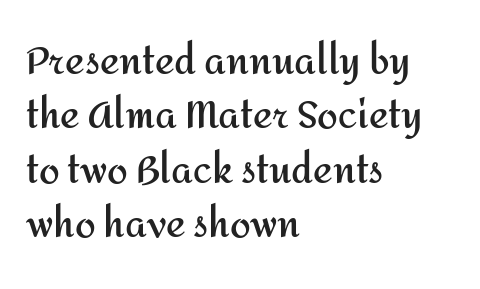
Look at the tracking — it's just the regular setting, nothing added. The typography opts for an upright posture over an oblique one. The space directly below the letters is spotless. Proportional: the letters do not fall into vertical columns. Summary of vertical rhythm: regular, with standard interline spacing. To sum up the face: it is a sans, with no serifs.
